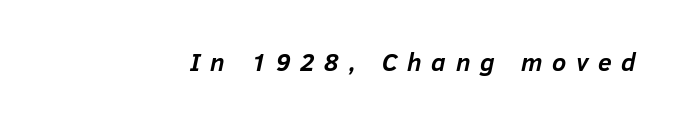
The tracking reads as deliberately expanded to a designer's eye. Typographic density is high because the face is bold. It's the slanting kind of type. The space beneath each line is pristine and unruled.
